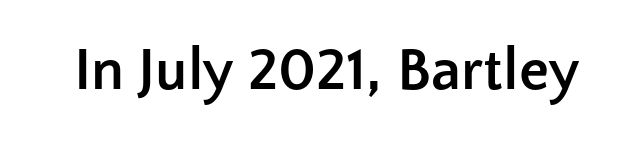
The image shows 60 px semibold sans-serif type, upright; set normal letter spacing, not underlined; low stroke contrast and a medium x-height.
